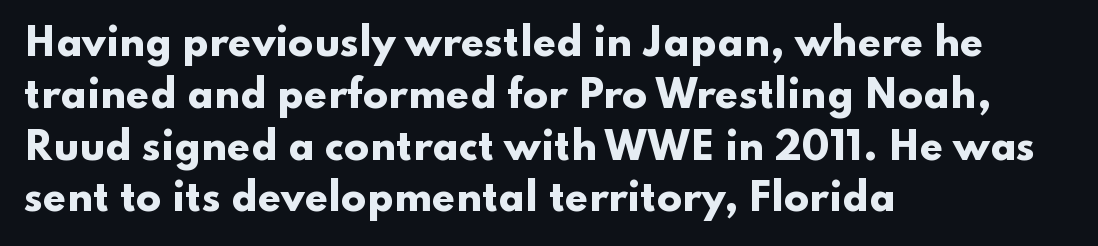
Q: Is the text bold? A: Yes.
Q: Is the text italic (slanted)? A: No, it is upright.
Q: Is the typeface a serif or a sans-serif typeface? A: Sans-serif.
Q: Is the text underlined? A: No.
Q: How is the paragraph aligned? A: Left-aligned.
Q: Is the spacing between letters normal or unusually wide? A: Normal.
Q: Is the spacing between lines tight, normal or loose? A: Normal.
Q: Width (condensed, normal, or wide)? A: Wide.
Q: Stroke contrast? A: Low.
Q: x-height? A: Small.
Q: Monospaced? A: No.
